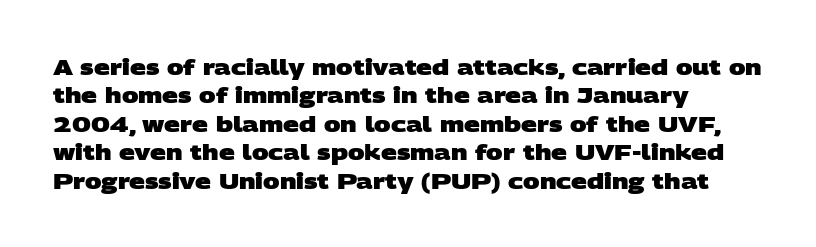
The image shows 22 px bold type; set left-aligned, normal line spacing (1.29x), normal letter spacing, not underlined.
